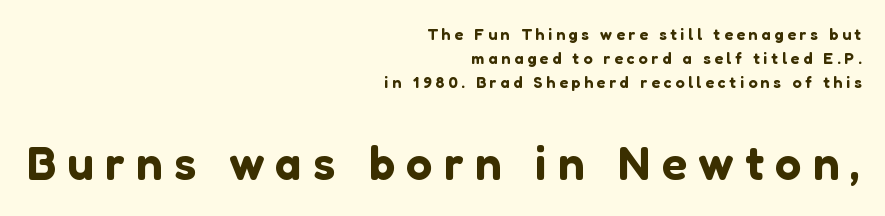
The image shows 47 px sans-serif type, upright; set right-aligned, normal line spacing (1.5x), unusually wide letter spacing (+0.24 em), not underlined; the second (bottom) block is 2.94x larger; low stroke contrast and a medium x-height.
